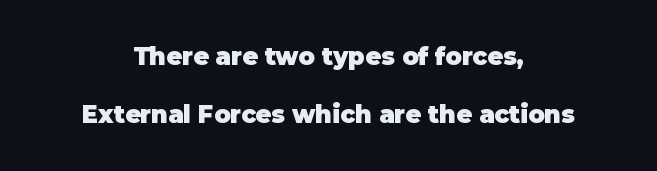
The image shows 24 px bold type, upright; set centered, loose line spacing (2.41x), normal letter spacing, not underlined.
